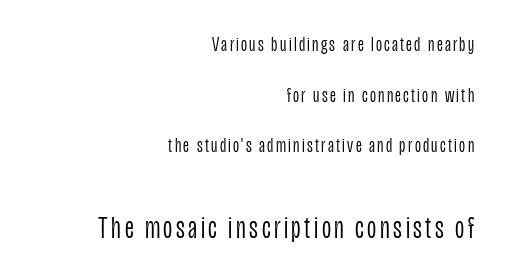
The image shows 32 px light, condensed sans-serif type, upright; set right-aligned, loose line spacing (2.41x), not underlined; the second (bottom) block is 1.52x larger; low stroke contrast and a large x-height.
